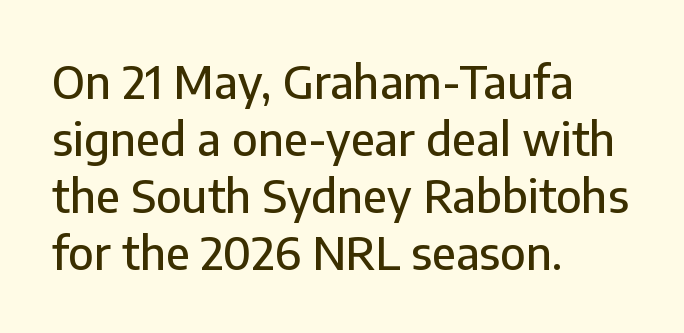
{"serif": "no", "italic": "no", "width": "normal", "stroke_contrast": "low", "x_height": "medium", "monospaced": "no", "underline": "no", "align": "left", "line_spacing": "normal", "line_spacing_ratio": 1.27, "letter_spacing": "normal", "letter_spacing_em": 0.0, "glyph_px": 45}
